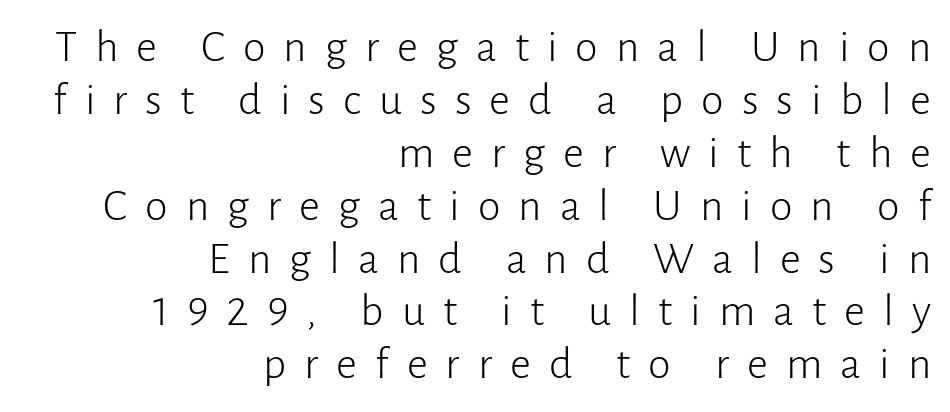
Q: Is the text bold? A: No.
Q: Is the text italic (slanted)? A: No, it is upright.
Q: Is the typeface a serif or a sans-serif typeface? A: Sans-serif.
Q: Is the text underlined? A: No.
Q: How is the paragraph aligned? A: Right-aligned.
Q: Is the spacing between letters normal or unusually wide? A: Unusually wide.
Q: Is the spacing between lines tight, normal or loose? A: Tight.
Q: Width (condensed, normal, or wide)? A: Normal.
Q: Stroke contrast? A: Low.
Q: x-height? A: Medium.
Q: Monospaced? A: No.
